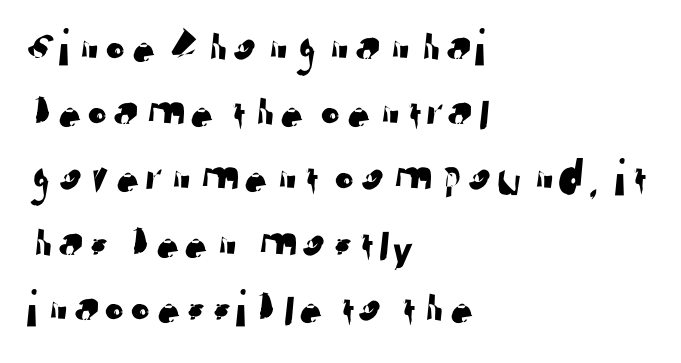
Q: Is the typeface a serif or a sans-serif typeface? A: Sans-serif.
Q: Is the text underlined? A: No.
Q: How is the paragraph aligned? A: Left-aligned.
Q: Is the spacing between letters normal or unusually wide? A: Normal.
Q: Width (condensed, normal, or wide)? A: Normal.
Q: Stroke contrast? A: Low.
Q: x-height? A: Medium.
Q: Monospaced? A: No.
